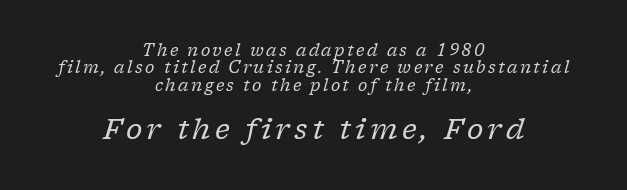
Q: Is the text bold? A: No.
Q: Is the text italic (slanted)? A: Yes, it leans right by about 17 degrees.
Q: Is the typeface a serif or a sans-serif typeface? A: Serif.
Q: Is the text underlined? A: No.
Q: How is the paragraph aligned? A: Centered.
Q: Is the spacing between lines tight, normal or loose? A: Tight.
Q: Which block of text is set in a larger size, the first (top) or the second (bottom)? A: The second (bottom) one.
Q: Width (condensed, normal, or wide)? A: Normal.
Q: Stroke contrast? A: Low.
Q: x-height? A: Medium.
Q: Monospaced? A: No.
